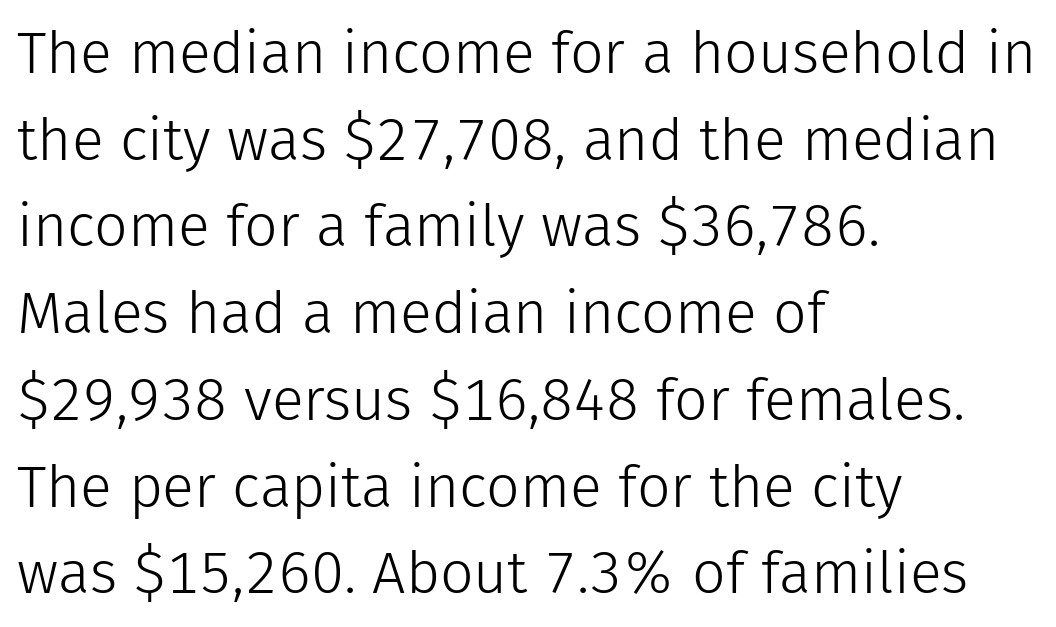
{"serif": "no", "italic": "no", "bold": "no", "weight": "light", "width": "normal", "stroke_contrast": "low", "x_height": "medium", "monospaced": "no", "underline": "no", "align": "left", "line_spacing": "normal", "line_spacing_ratio": 1.47, "letter_spacing": "normal", "letter_spacing_em": 0.0, "glyph_px": 59}
